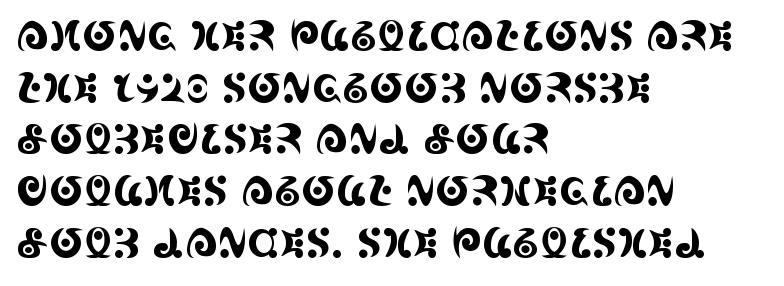
The image shows 41 px condensed serif type, upright; set left-aligned, normal line spacing (1.26x), normal letter spacing, not underlined; a large x-height.
